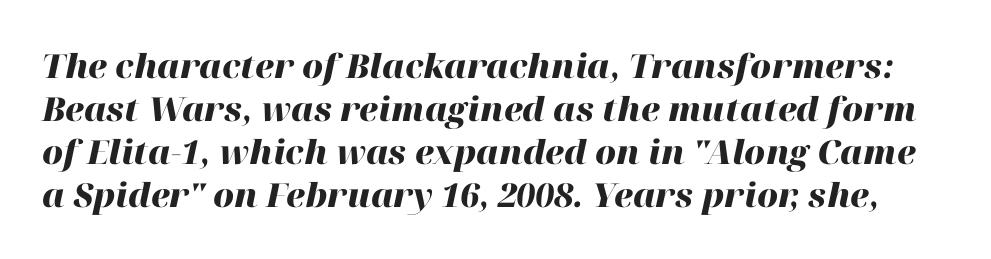
The image shows 33 px heavy type, italic (leaning right); set normal line spacing (1.3x), normal letter spacing, not underlined; high stroke contrast and a medium x-height.
